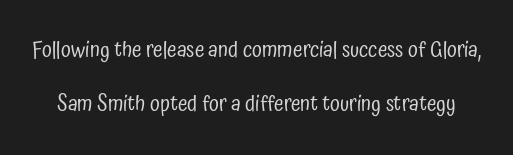
The axis of the letterforms is exactly vertical. Quick note: underline off. Line spacing here is loose. Default kerning and tracking; the words read as compact shapes.
